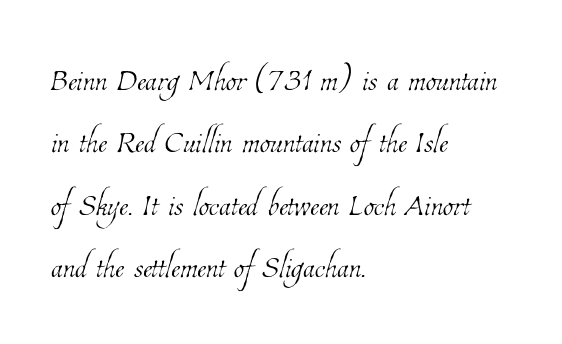
The image shows 43 px thin, condensed type; set left-aligned, normal line spacing (1.45x), normal letter spacing, not underlined; low stroke contrast and a medium x-height.
